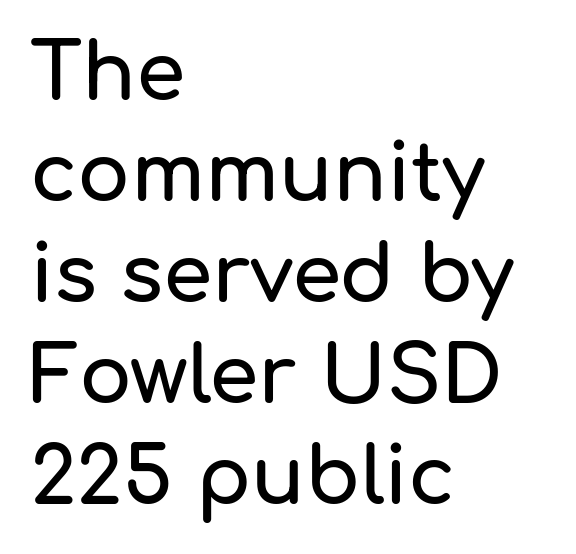
Q: Is the text italic (slanted)? A: No, it is upright.
Q: Is the typeface a serif or a sans-serif typeface? A: Sans-serif.
Q: Is the text underlined? A: No.
Q: How is the paragraph aligned? A: Left-aligned.
Q: Is the spacing between letters normal or unusually wide? A: Normal.
Q: Is the spacing between lines tight, normal or loose? A: Normal.
Q: Width (condensed, normal, or wide)? A: Normal.
Q: Stroke contrast? A: Low.
Q: x-height? A: Medium.
Q: Monospaced? A: No.
